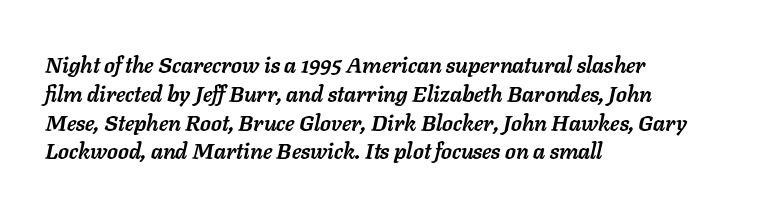
{"italic": "yes", "lean": "right", "slant_degrees": 11, "bold": "yes", "underline": "no", "align": "left", "line_spacing": "normal", "line_spacing_ratio": 1.31, "letter_spacing": "normal", "letter_spacing_em": 0.0, "glyph_px": 22}
